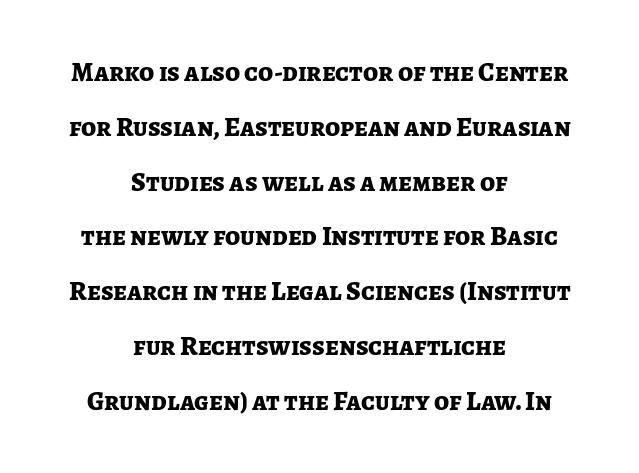
{"italic": "no", "bold": "yes", "underline": "no", "align": "center", "line_spacing": "loose", "line_spacing_ratio": 2.03, "letter_spacing": "normal", "letter_spacing_em": 0.0, "glyph_px": 27}
